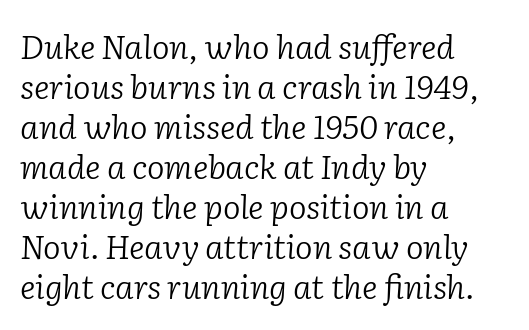
Q: Is the text bold? A: No.
Q: Is the text italic (slanted)? A: Yes, it leans right by about 2 degrees.
Q: Is the typeface a serif or a sans-serif typeface? A: Serif.
Q: Is the text underlined? A: No.
Q: How is the paragraph aligned? A: Left-aligned.
Q: Is the spacing between letters normal or unusually wide? A: Normal.
Q: Width (condensed, normal, or wide)? A: Normal.
Q: Stroke contrast? A: Low.
Q: x-height? A: Medium.
Q: Monospaced? A: No.
